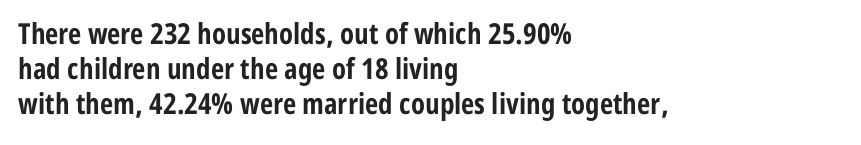
{"serif": "no", "italic": "no", "bold": "yes", "weight": "bold", "width": "condensed", "stroke_contrast": "low", "x_height": "medium", "monospaced": "no", "underline": "no", "align": "left", "line_spacing_ratio": 1.21, "letter_spacing": "normal", "letter_spacing_em": 0.0, "glyph_px": 29}
